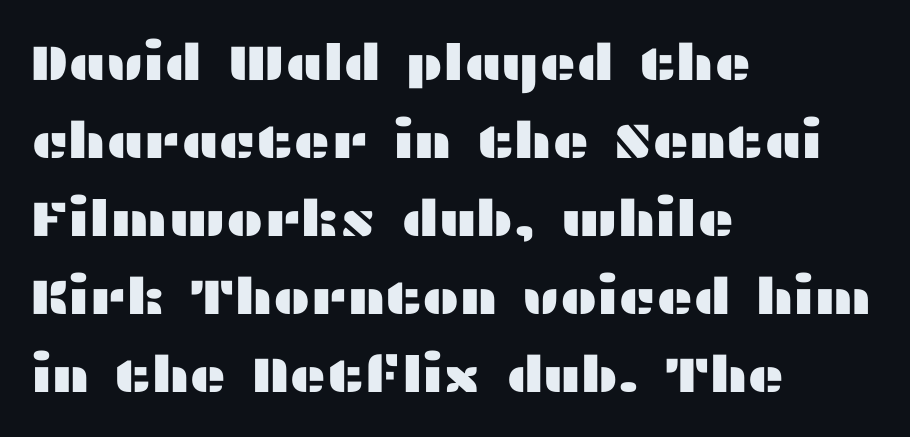
The image shows 50 px wide sans-serif type, upright; set left-aligned, normal line spacing (1.56x), normal letter spacing, not underlined; medium stroke contrast and a medium x-height.
